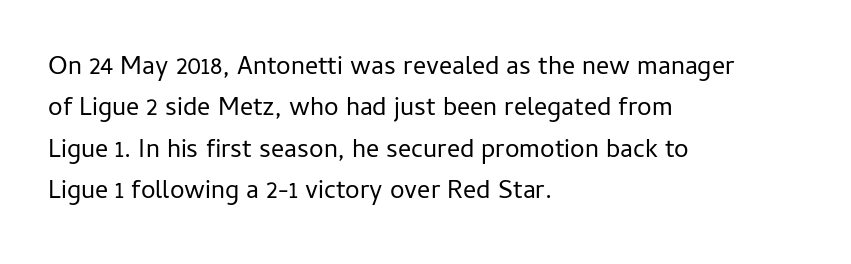
Each stroke keeps to a modest, everyday thickness or less. Whoever set this chose a conventional vertical rhythm. Caption: multi-line text, flush left, ragged right. Underlining? Definitely not there.
